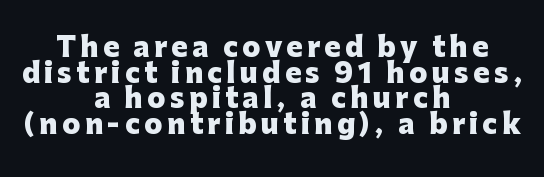
Q: Is the text bold? A: Yes.
Q: Is the text italic (slanted)? A: No, it is upright.
Q: Is the text underlined? A: No.
Q: How is the paragraph aligned? A: Centered.
Q: Is the spacing between lines tight, normal or loose? A: Tight.
